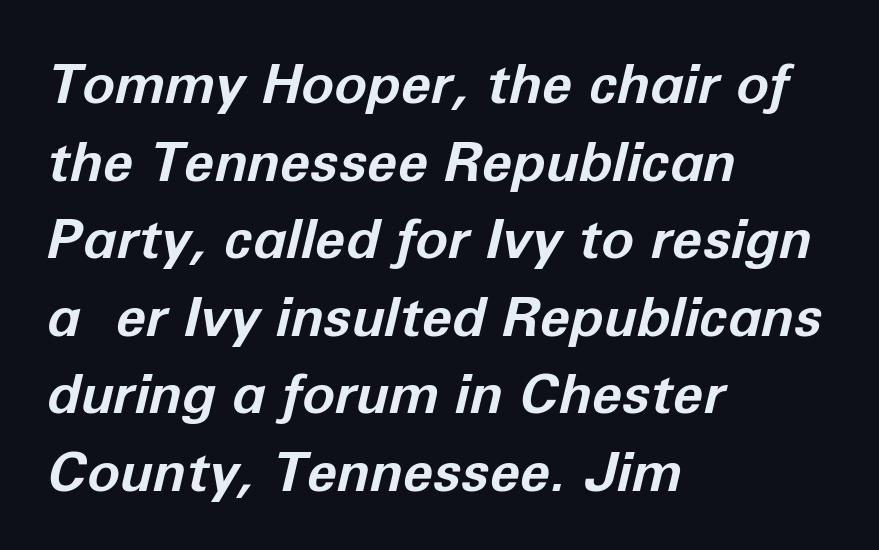
How would I describe the line gaps? Plain and ordinary. These lines keep a tight, regular rhythm from letter to letter. A student would call this left alignment; a typographer would say flush left, rag right. What weight is shown? A full bold with thick strokes. The strip under each line holds only bare page.
